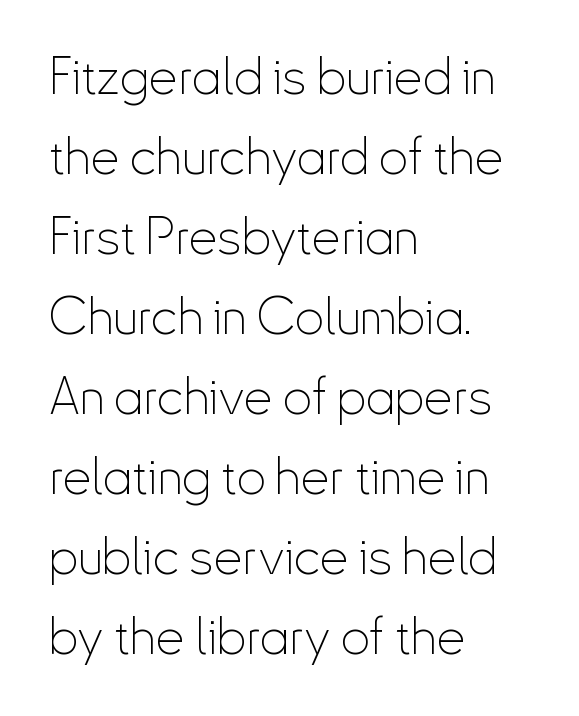
The image shows 51 px thin, condensed sans-serif type, upright; set left-aligned, normal line spacing (1.57x), normal letter spacing, not underlined; low stroke contrast and a small x-height.
